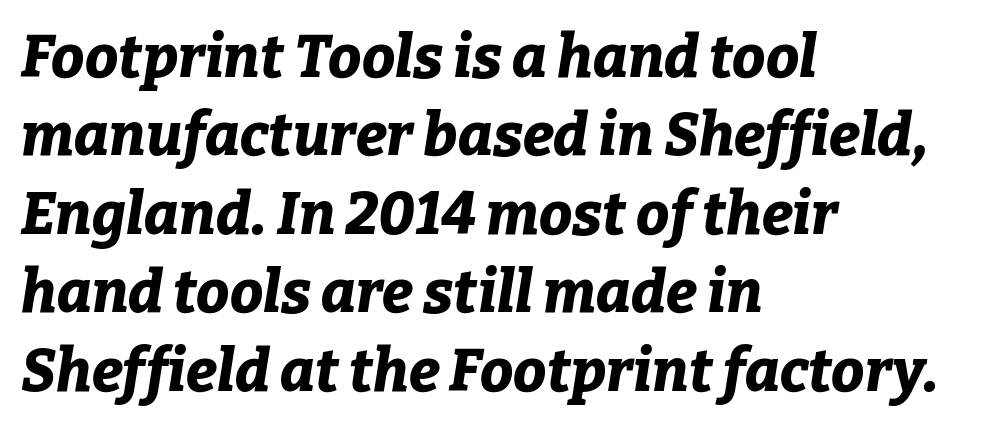
{"italic": "yes", "lean": "right", "slant_degrees": 9, "bold": "yes", "weight": "bold", "width": "normal", "stroke_contrast": "low", "x_height": "medium", "monospaced": "no", "underline": "no", "align": "left", "line_spacing": "normal", "line_spacing_ratio": 1.33, "letter_spacing": "normal", "letter_spacing_em": 0.0, "glyph_px": 59}
